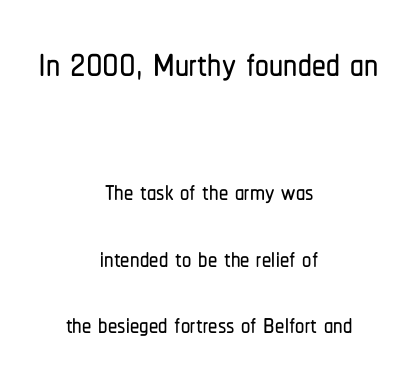
Q: Is the text italic (slanted)? A: No, it is upright.
Q: Is the typeface a serif or a sans-serif typeface? A: Sans-serif.
Q: Is the text underlined? A: No.
Q: How is the paragraph aligned? A: Centered.
Q: Is the spacing between letters normal or unusually wide? A: Normal.
Q: Which block of text is set in a larger size, the first (top) or the second (bottom)? A: The first (top) one.
Q: Width (condensed, normal, or wide)? A: Condensed.
Q: Stroke contrast? A: Low.
Q: x-height? A: Medium.
Q: Monospaced? A: No.
